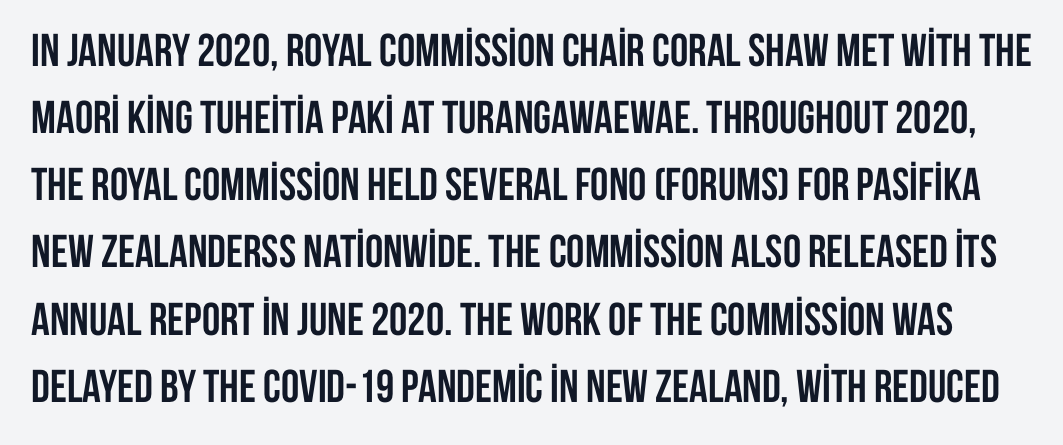
{"serif": "no", "italic": "no", "bold": "yes", "weight": "semibold", "width": "condensed", "stroke_contrast": "low", "x_height": "large", "monospaced": "no", "underline": "no", "line_spacing": "normal", "line_spacing_ratio": 1.46, "letter_spacing": "normal", "letter_spacing_em": 0.0, "glyph_px": 46}
